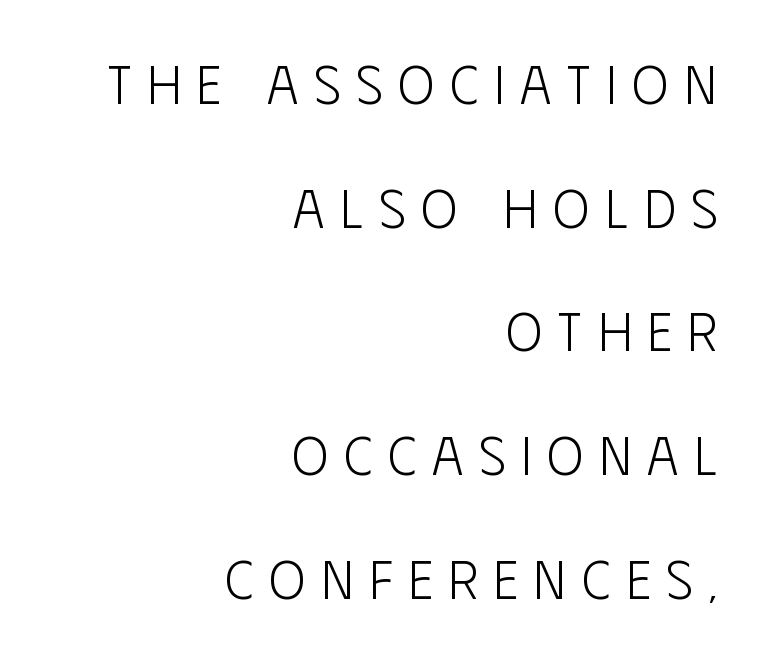
Q: Is the text bold? A: No.
Q: Is the text italic (slanted)? A: No, it is upright.
Q: Is the typeface a serif or a sans-serif typeface? A: Sans-serif.
Q: Is the text underlined? A: No.
Q: How is the paragraph aligned? A: Right-aligned.
Q: Is the spacing between letters normal or unusually wide? A: Unusually wide.
Q: Is the spacing between lines tight, normal or loose? A: Loose.
Q: Width (condensed, normal, or wide)? A: Condensed.
Q: Stroke contrast? A: Low.
Q: x-height? A: Large.
Q: Monospaced? A: No.
